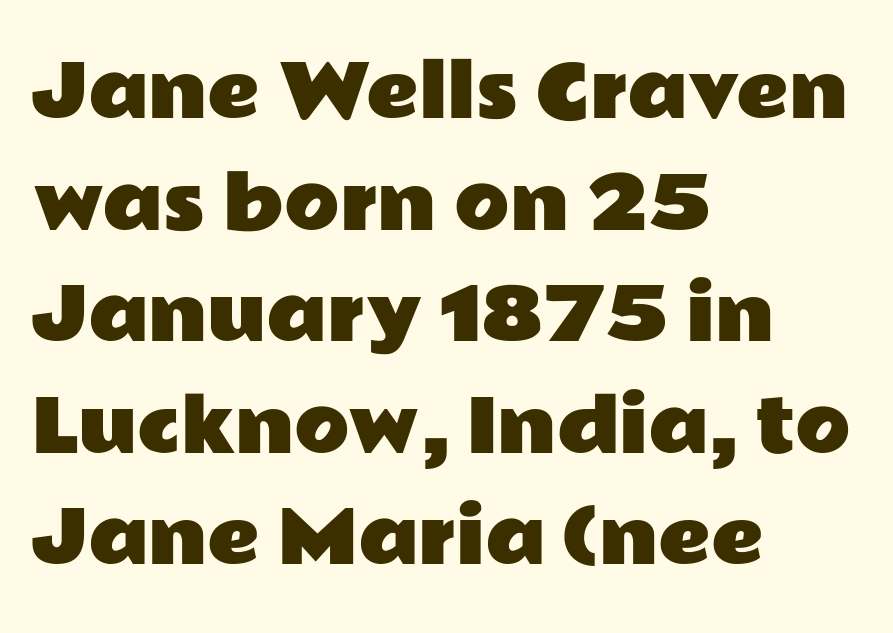
The image shows 72 px wide sans-serif type, upright; set left-aligned, normal line spacing (1.55x), normal letter spacing, not underlined; low stroke contrast and a medium x-height.
